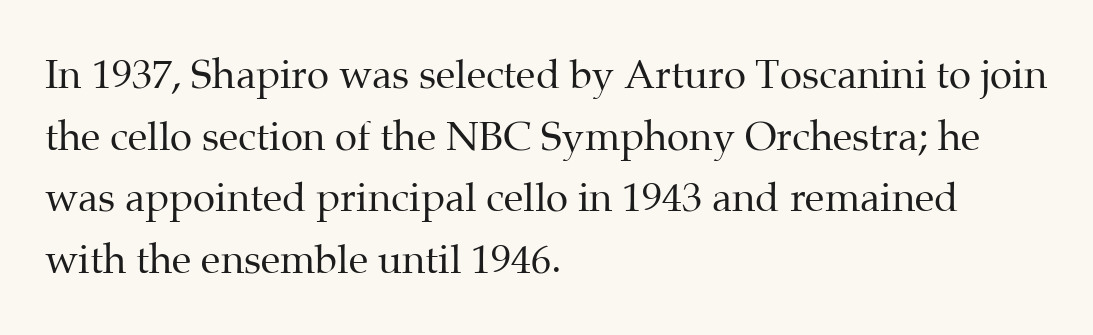
The space between consecutive lines is moderate. Weight: not bold — regular or lighter. Typographically, this falls in the serif category. Think of a printed novel: that variable character pitch is what you see here. Visually the block forms a straight wall on the left and a jagged coastline on the right.
